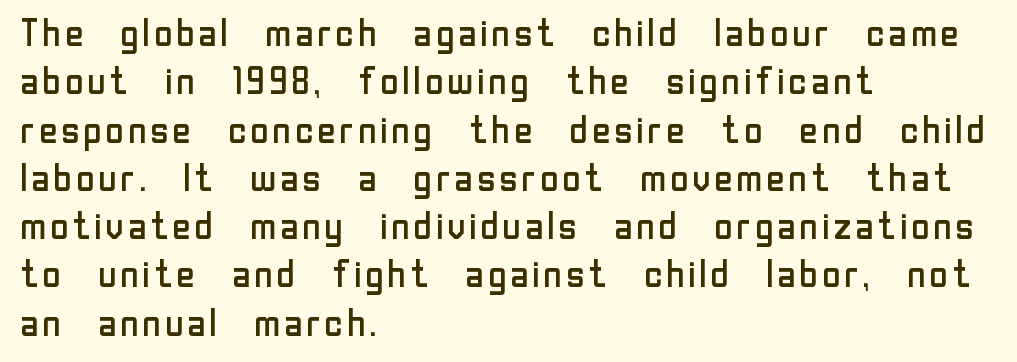
The image shows 38 px regular-weight sans-serif type, upright; set left-aligned, normal line spacing (1.27x), normal letter spacing, not underlined; low stroke contrast and a medium x-height.
